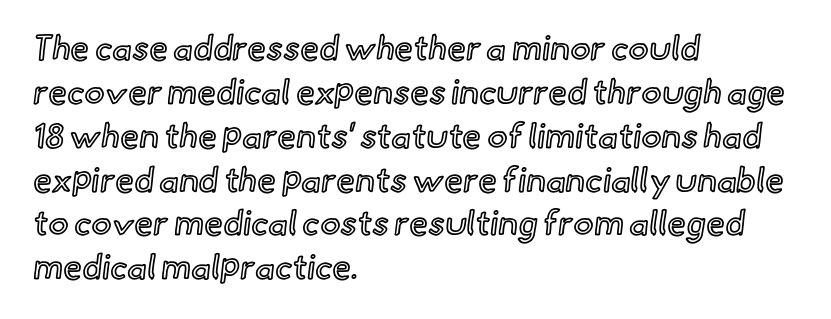
The image shows 34 px text type; set left-aligned, normal line spacing (1.29x), normal letter spacing, not underlined; a small x-height.
